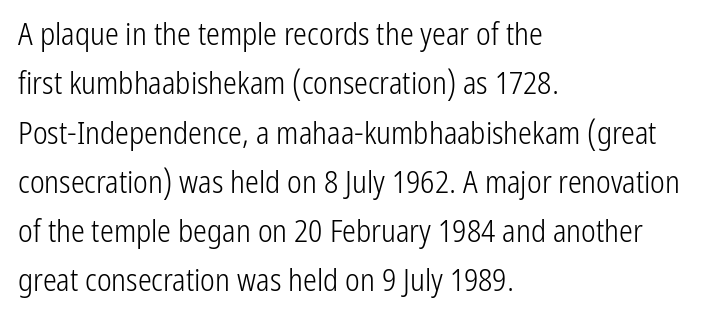
{"serif": "no", "italic": "no", "bold": "no", "weight": "light", "width": "condensed", "stroke_contrast": "low", "x_height": "medium", "monospaced": "no", "underline": "no", "align": "left", "line_spacing": "normal", "line_spacing_ratio": 1.59, "letter_spacing": "normal", "letter_spacing_em": 0.0, "glyph_px": 31}
